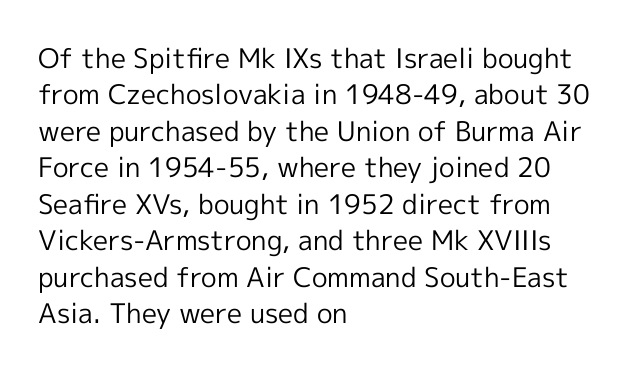
{"italic": "no", "bold": "no", "underline": "no", "align": "left", "line_spacing": "normal", "line_spacing_ratio": 1.35, "letter_spacing": "normal", "letter_spacing_em": 0.0, "glyph_px": 27}
